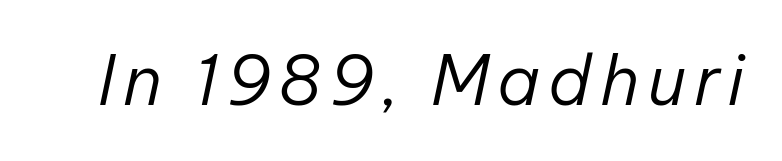
Q: Is the text bold? A: No.
Q: Is the text italic (slanted)? A: Yes, it leans right by about 12 degrees.
Q: Is the text underlined? A: No.
Q: Width (condensed, normal, or wide)? A: Normal.
Q: Stroke contrast? A: Low.
Q: x-height? A: Medium.
Q: Monospaced? A: No.
